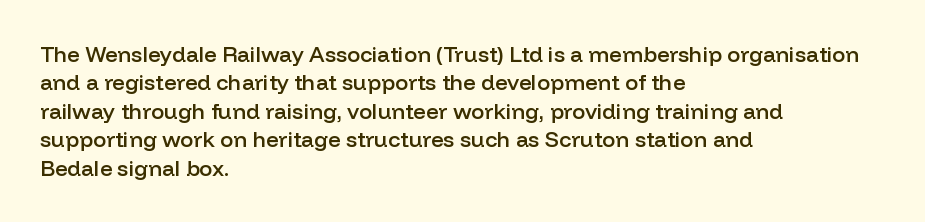
The image shows 22 px text type, upright; set left-aligned, normal line spacing (1.29x), normal letter spacing, not underlined.
